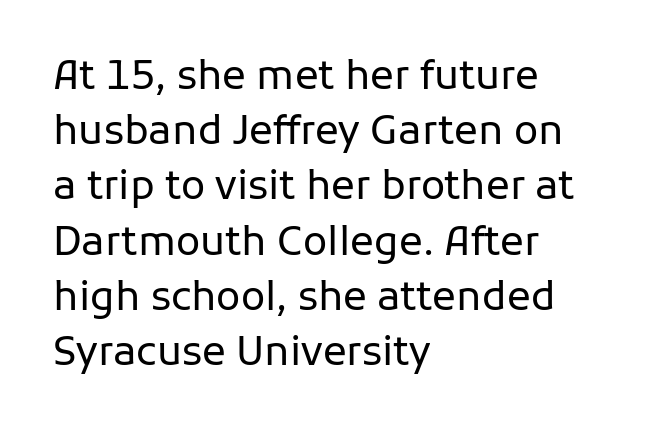
On a weight scale, this lands at 450 or below. Examine the stroke ends and you'll find no serifs. These lines are rendered in a variable-pitch font. Underline: absent.
